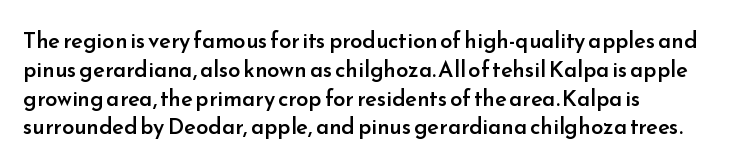
Q: Is the text bold? A: Semi-bold.
Q: Is the text italic (slanted)? A: No, it is upright.
Q: Is the text underlined? A: No.
Q: How is the paragraph aligned? A: Left-aligned.
Q: Is the spacing between letters normal or unusually wide? A: Normal.
Q: Is the spacing between lines tight, normal or loose? A: Normal.
